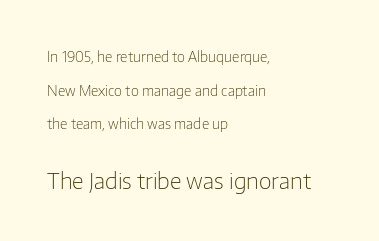
Q: Is the text bold? A: No.
Q: Is the text italic (slanted)? A: No, it is upright.
Q: Is the text underlined? A: No.
Q: How is the paragraph aligned? A: Left-aligned.
Q: Is the spacing between letters normal or unusually wide? A: Normal.
Q: Is the spacing between lines tight, normal or loose? A: Loose.
Q: Which block of text is set in a larger size, the first (top) or the second (bottom)? A: The second (bottom) one.
